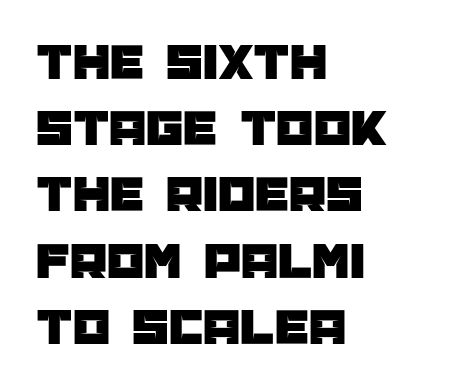
Q: Is the text italic (slanted)? A: No, it is upright.
Q: Is the typeface a serif or a sans-serif typeface? A: Sans-serif.
Q: Is the text underlined? A: No.
Q: How is the paragraph aligned? A: Left-aligned.
Q: Is the spacing between letters normal or unusually wide? A: Normal.
Q: Is the spacing between lines tight, normal or loose? A: Normal.
Q: Width (condensed, normal, or wide)? A: Normal.
Q: Stroke contrast? A: Low.
Q: x-height? A: Large.
Q: Monospaced? A: No.
